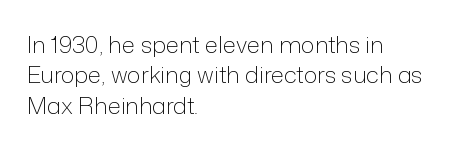
The space directly below the letters is spotless. Caption: standard tracking, unaltered. Vertically, the passage feels balanced, rows spaced as you'd expect. Does the lettering tilt? It doesn't — this is upright.
